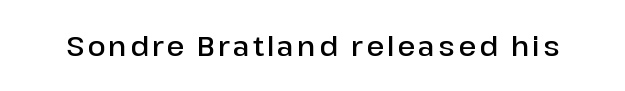
Q: Is the text bold? A: Semi-bold.
Q: Is the text italic (slanted)? A: No, it is upright.
Q: Is the text underlined? A: No.
